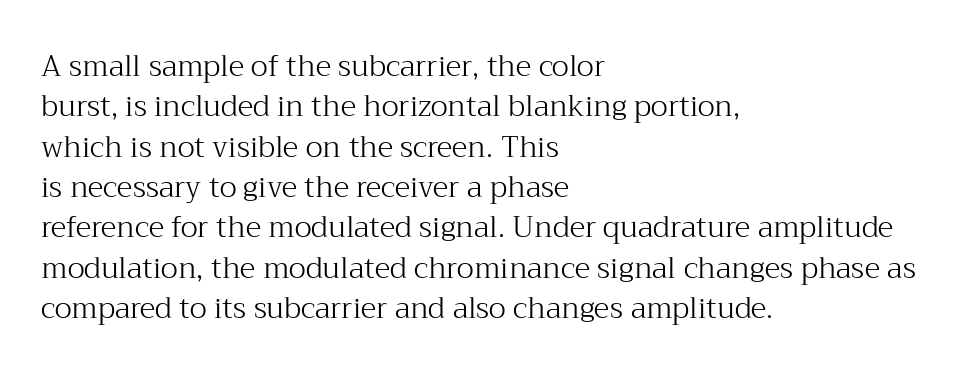
Clear beneath every line of the passage. A roman cut, with each character standing at attention. You could call the tracking neutral — neither tight nor loose. The typeface chosen for these lines features serifs. The passage shown is not bold in any degree.
